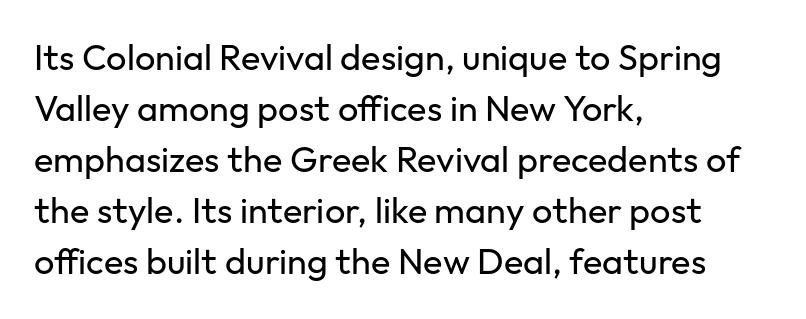
Q: Is the text bold? A: No.
Q: Is the text italic (slanted)? A: No, it is upright.
Q: Is the typeface a serif or a sans-serif typeface? A: Sans-serif.
Q: Is the text underlined? A: No.
Q: How is the paragraph aligned? A: Left-aligned.
Q: Is the spacing between letters normal or unusually wide? A: Normal.
Q: Is the spacing between lines tight, normal or loose? A: Normal.
Q: Width (condensed, normal, or wide)? A: Normal.
Q: Stroke contrast? A: Low.
Q: x-height? A: Medium.
Q: Monospaced? A: No.
